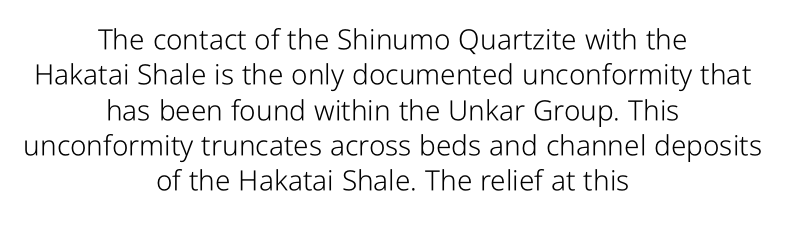
The image shows 28 px light, condensed sans-serif type, upright; set centered, normal line spacing (1.26x), normal letter spacing, not underlined; low stroke contrast and a medium x-height.
